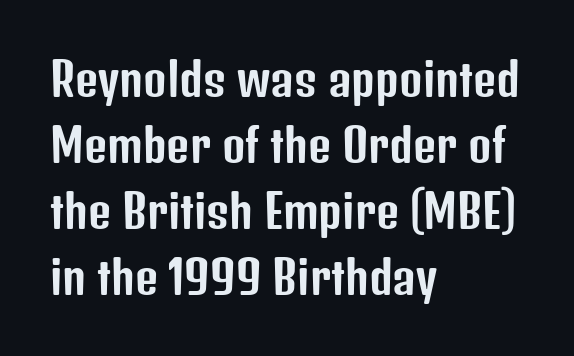
{"serif": "no", "italic": "no", "width": "condensed", "stroke_contrast": "low", "x_height": "medium", "monospaced": "no", "underline": "no", "align": "left", "line_spacing": "normal", "line_spacing_ratio": 1.47, "letter_spacing": "normal", "letter_spacing_em": 0.0, "glyph_px": 45}
